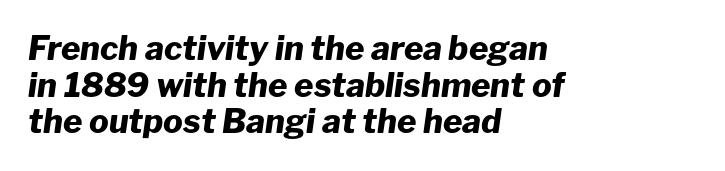
The space directly below the letters is spotless. A dark, heavy texture on the line: the type is bold. These lines are rendered in a variable-pitch font. Line spacing here is tight. The face used here has a pronounced slope to its letters.
